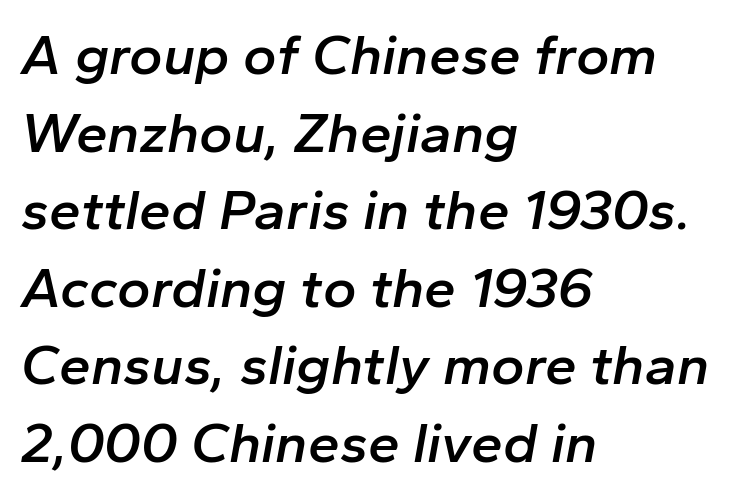
{"italic": "yes", "lean": "right", "slant_degrees": 10, "bold": "semi", "weight": "semibold", "width": "normal", "stroke_contrast": "low", "x_height": "medium", "monospaced": "no", "underline": "no", "align": "left", "line_spacing": "normal", "line_spacing_ratio": 1.36, "letter_spacing": "normal", "letter_spacing_em": 0.0, "glyph_px": 57}
